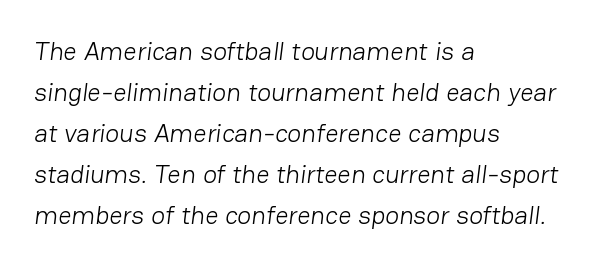
The image shows 26 px text type; set left-aligned, normal line spacing (1.58x), normal letter spacing, not underlined.
